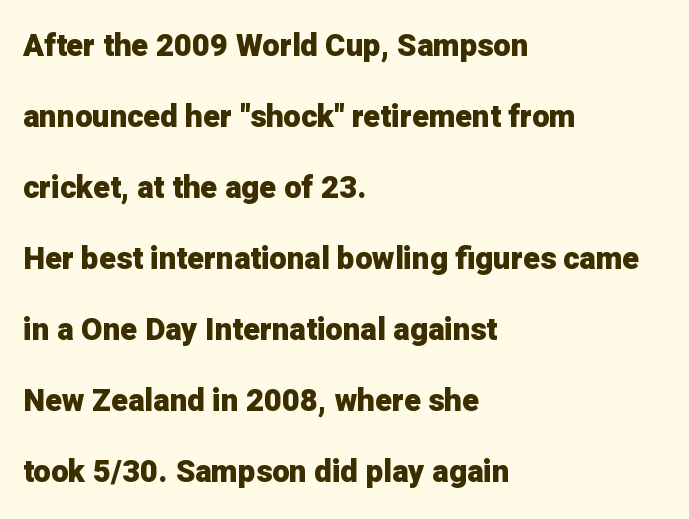
{"serif": "no", "italic": "no", "bold": "yes", "weight": "heavy", "width": "normal", "stroke_contrast": "low", "x_height": "medium", "monospaced": "no", "underline": "no", "align": "left", "line_spacing": "loose", "line_spacing_ratio": 2.29, "letter_spacing": "normal", "letter_spacing_em": 0.0, "glyph_px": 31}
